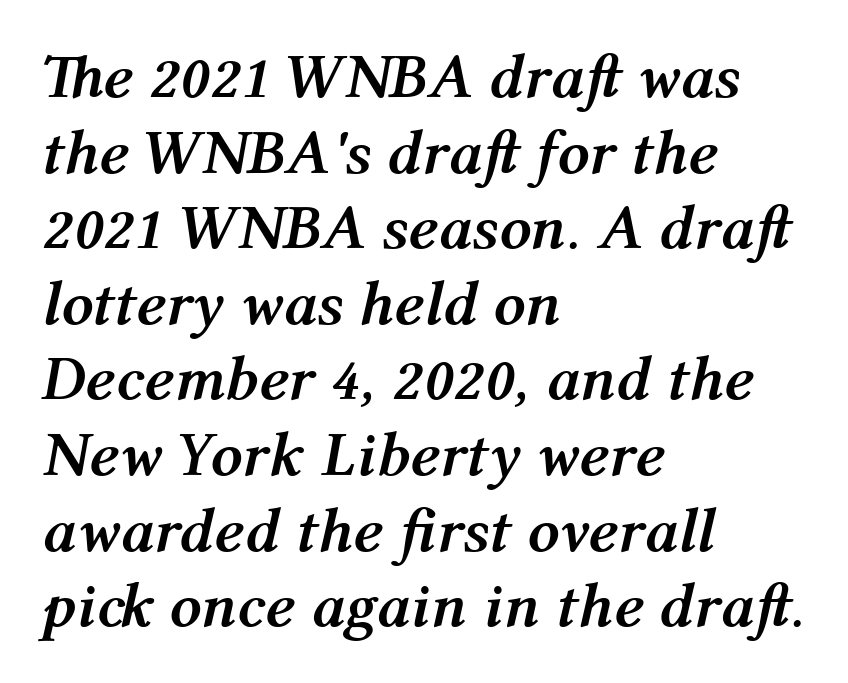
This sample is left-justified, so line endings fall wherever the words run out. Inter-character spacing is left at the font's built-in metrics. Each letter keeps its own natural width here, so spacing adapts to shape. Unmarked baselines from the first word to the last.
